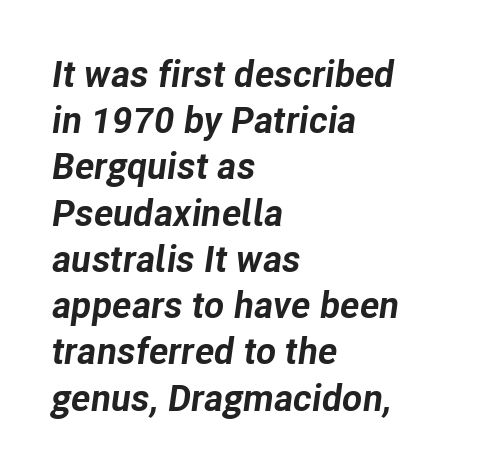
Summary of vertical rhythm: regular, with standard interline spacing. The rendering anchors every line to the left-hand side. Heavy-handed strokes throughout: this text is bold. Character widths vary here, with narrow letters taking less room than wide ones. How are the letters spaced? Ordinarily, with no added tracking. Rule under the text: the space is simply empty.
